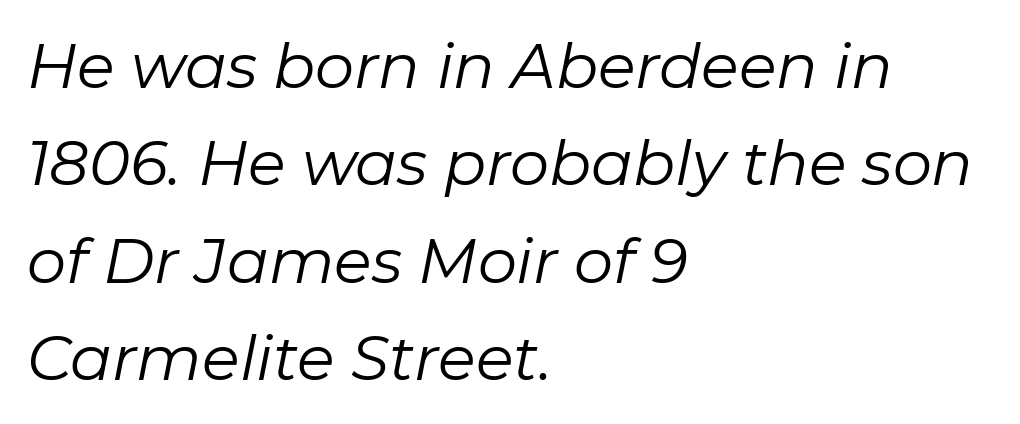
The words here are not underlined. Think of a printed novel: that variable character pitch is what you see here. It's the slanting kind of type. The lines are quadded left. The lines sit at an ordinary, default distance from one another. A typesetter would call this zero additional tracking.
